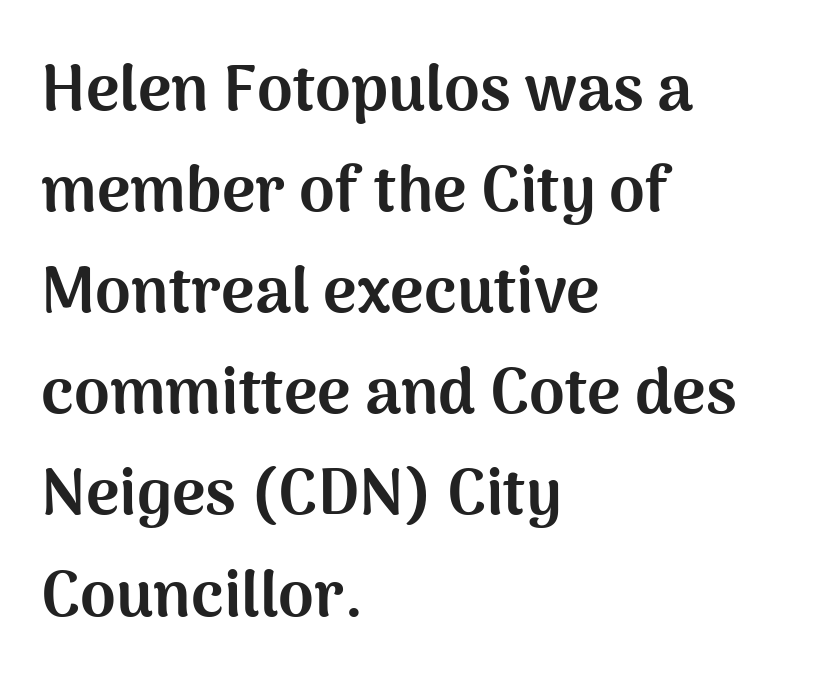
{"serif": "no", "italic": "no", "bold": "yes", "weight": "bold", "width": "normal", "stroke_contrast": "medium", "x_height": "medium", "monospaced": "no", "underline": "no", "align": "left", "line_spacing": "normal", "line_spacing_ratio": 1.58, "letter_spacing": "normal", "letter_spacing_em": 0.0, "glyph_px": 64}
